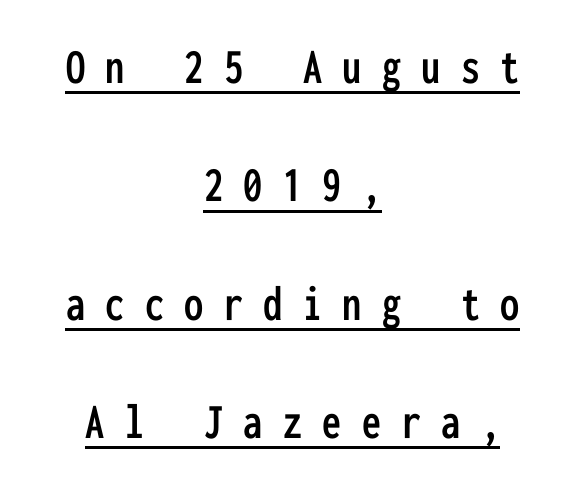
{"serif": "no", "italic": "no", "width": "condensed", "stroke_contrast": "low", "x_height": "medium", "monospaced": "yes", "underline": "yes", "align": "center", "line_spacing": "loose", "line_spacing_ratio": 2.32, "letter_spacing": "wide", "letter_spacing_em": 0.4, "glyph_px": 51}
